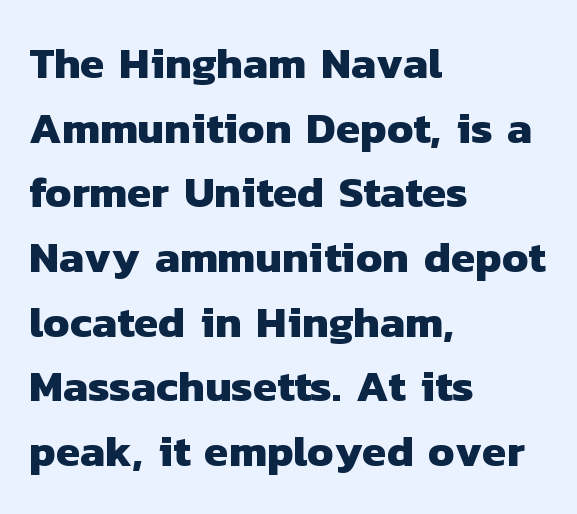
{"serif": "no", "bold": "yes", "weight": "heavy", "width": "normal", "stroke_contrast": "low", "x_height": "medium", "monospaced": "no", "underline": "no", "align": "left", "line_spacing": "normal", "line_spacing_ratio": 1.47, "letter_spacing": "normal", "letter_spacing_em": 0.0, "glyph_px": 44}
